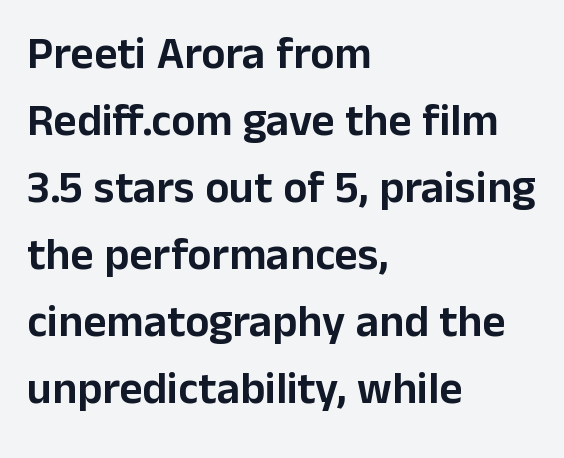
The image shows 45 px sans-serif type, upright; set left-aligned, normal line spacing (1.49x), normal letter spacing, not underlined; low stroke contrast and a medium x-height.
